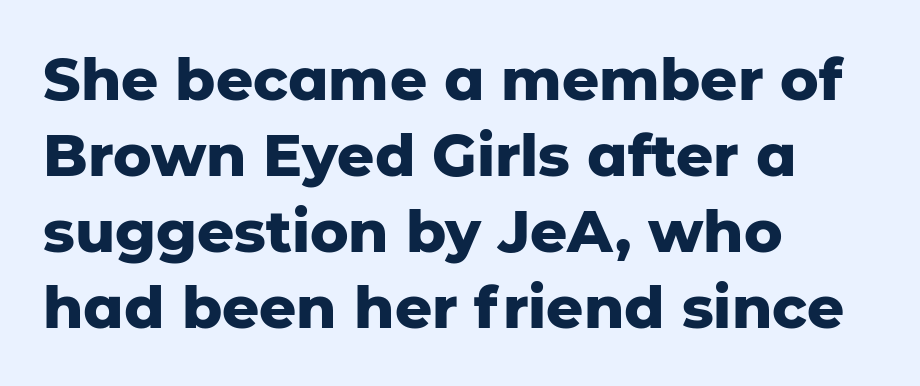
{"serif": "no", "italic": "no", "bold": "yes", "weight": "heavy", "width": "normal", "stroke_contrast": "low", "x_height": "medium", "monospaced": "no", "underline": "no", "align": "left", "line_spacing": "normal", "line_spacing_ratio": 1.31, "letter_spacing": "normal", "letter_spacing_em": 0.0, "glyph_px": 58}
